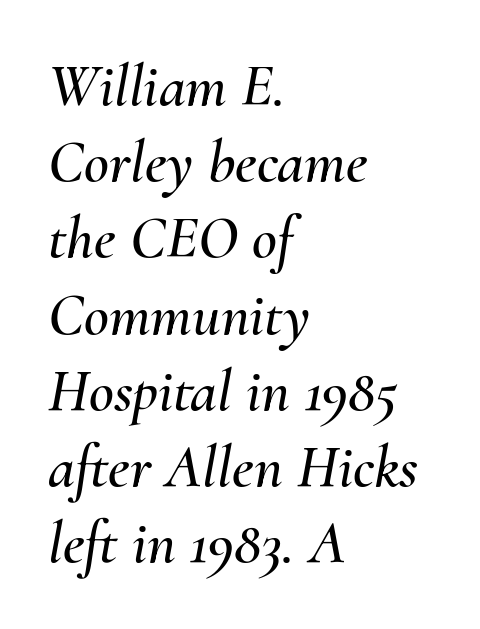
A typesetter would call this proportional, since set widths differ per character. A typesetter would mark this as italic. The area under the type is left untouched. Visually the block forms a straight wall on the left and a jagged coastline on the right. Vertical spacing — default. The gaps between neighbouring characters are ordinary and unremarkable.
